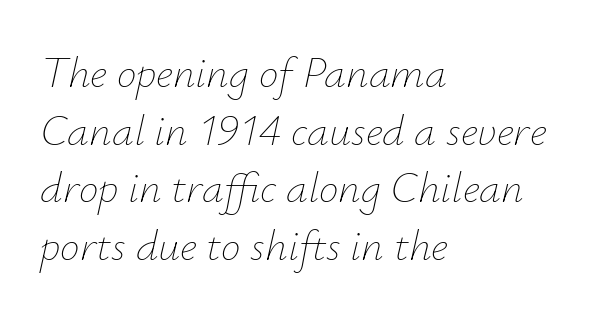
{"italic": "yes", "lean": "right", "slant_degrees": 12, "bold": "no", "weight": "thin", "width": "normal", "stroke_contrast": "low", "x_height": "small", "monospaced": "no", "underline": "no", "align": "left", "line_spacing": "normal", "line_spacing_ratio": 1.31, "letter_spacing": "normal", "letter_spacing_em": 0.0, "glyph_px": 44}
